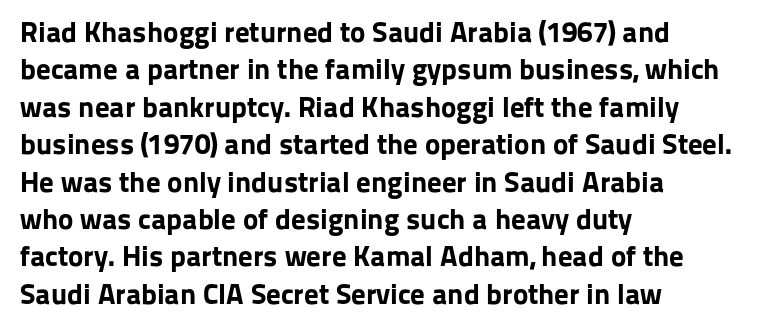
{"serif": "no", "italic": "no", "bold": "yes", "weight": "bold", "width": "normal", "stroke_contrast": "low", "x_height": "medium", "monospaced": "no", "underline": "no", "align": "left", "line_spacing": "normal", "line_spacing_ratio": 1.29, "letter_spacing": "normal", "letter_spacing_em": 0.0, "glyph_px": 29}
